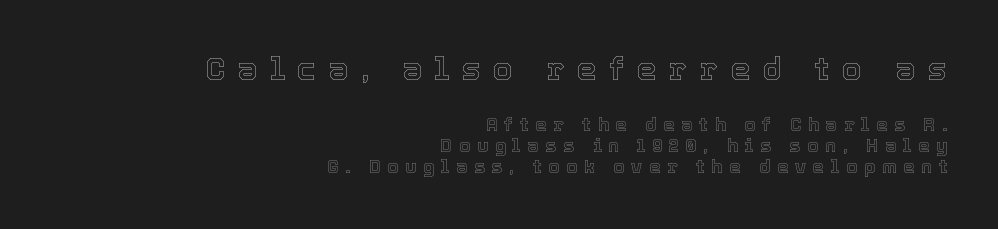
Caption: upper text group enlarged, lower text group reduced. Any mark beneath the type? The region is blank. Leftover space on each line is placed entirely before the opening word. Varying glyph widths throughout — classic text-font behaviour.
